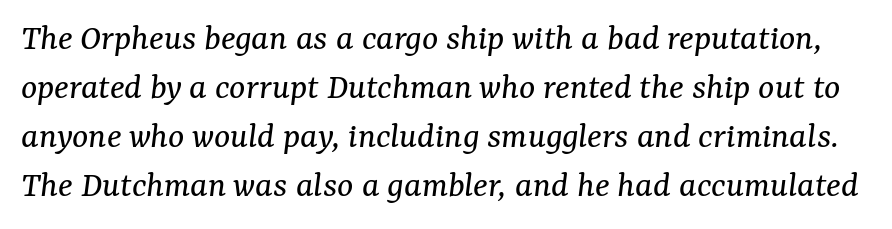
The image shows 38 px regular-weight serif type, italic (leaning right); set normal line spacing (1.29x), normal letter spacing, not underlined; medium stroke contrast and a medium x-height.
